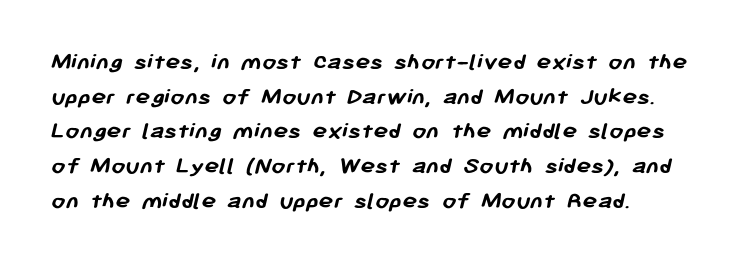
{"bold": "yes", "underline": "no", "align": "left", "line_spacing": "normal", "line_spacing_ratio": 1.39, "letter_spacing": "normal", "letter_spacing_em": 0.0, "glyph_px": 25}
